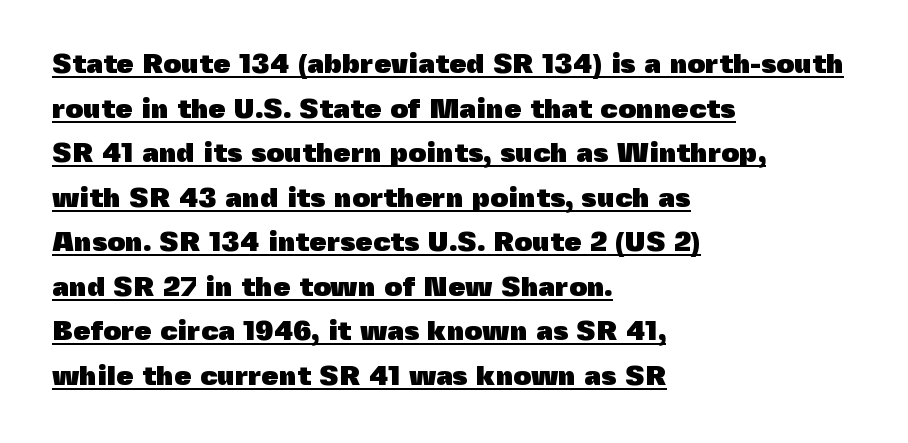
Q: Is the text bold? A: Yes.
Q: Is the text italic (slanted)? A: No, it is upright.
Q: Is the typeface a serif or a sans-serif typeface? A: Sans-serif.
Q: Is the text underlined? A: Yes.
Q: How is the paragraph aligned? A: Left-aligned.
Q: Is the spacing between letters normal or unusually wide? A: Normal.
Q: Is the spacing between lines tight, normal or loose? A: Normal.
Q: Width (condensed, normal, or wide)? A: Normal.
Q: x-height? A: Medium.
Q: Monospaced? A: No.
